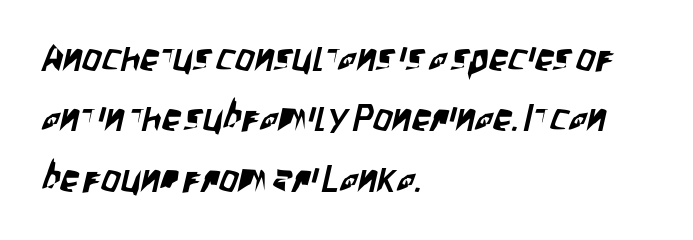
{"serif": "no", "width": "condensed", "stroke_contrast": "low", "x_height": "large", "monospaced": "no", "underline": "no", "align": "left", "line_spacing": "normal", "line_spacing_ratio": 1.59, "letter_spacing": "normal", "letter_spacing_em": 0.0, "glyph_px": 38}
